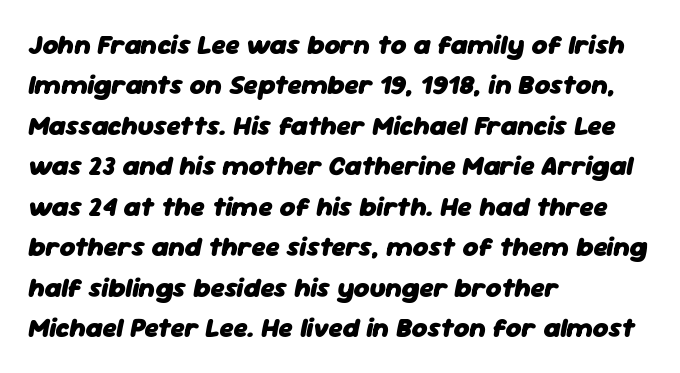
Strokes here are thick enough to call this a true bold. Letters rest on an invisible, unmarked baseline. You could call the tracking neutral — neither tight nor loose. Regarding leading, the lines here are spaced in the standard way. Leftover space on each line is placed entirely after the last word.
